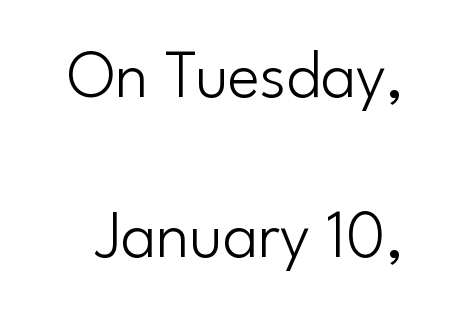
The image shows 68 px light sans-serif type, upright; set loose line spacing (2.36x), normal letter spacing, not underlined; low stroke contrast and a small x-height.
